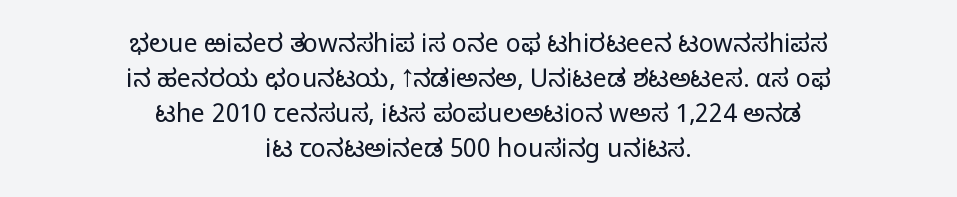
Q: Is the text bold? A: No.
Q: Is the text italic (slanted)? A: No, it is upright.
Q: Is the text underlined? A: No.
Q: How is the paragraph aligned? A: Centered.
Q: Is the spacing between letters normal or unusually wide? A: Normal.
Q: Is the spacing between lines tight, normal or loose? A: Normal.
